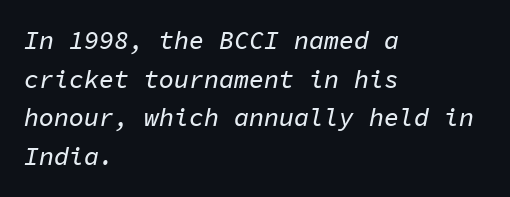
Q: Is the text italic (slanted)? A: Yes, it leans right by about 11 degrees.
Q: Is the text underlined? A: No.
Q: How is the paragraph aligned? A: Left-aligned.
Q: Is the spacing between letters normal or unusually wide? A: Normal.
Q: Is the spacing between lines tight, normal or loose? A: Normal.
